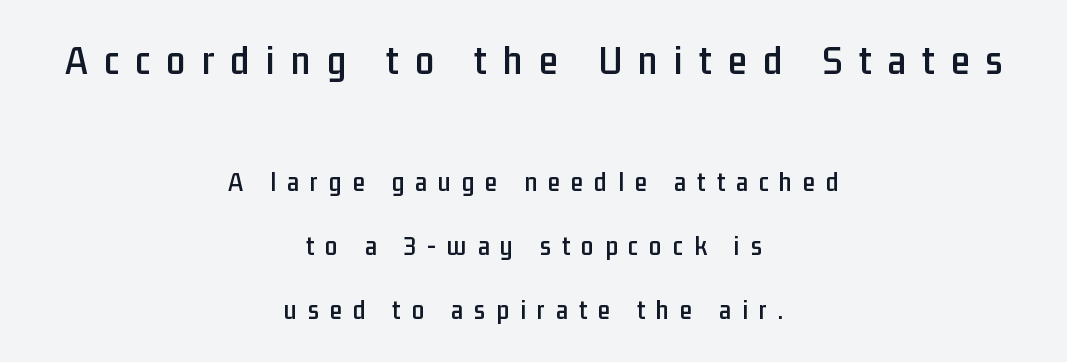
Q: Is the text italic (slanted)? A: No, it is upright.
Q: Is the typeface a serif or a sans-serif typeface? A: Sans-serif.
Q: Is the text underlined? A: No.
Q: How is the paragraph aligned? A: Centered.
Q: Is the spacing between letters normal or unusually wide? A: Unusually wide.
Q: Is the spacing between lines tight, normal or loose? A: Loose.
Q: Which block of text is set in a larger size, the first (top) or the second (bottom)? A: The first (top) one.
Q: Width (condensed, normal, or wide)? A: Condensed.
Q: Stroke contrast? A: Low.
Q: x-height? A: Medium.
Q: Monospaced? A: No.
